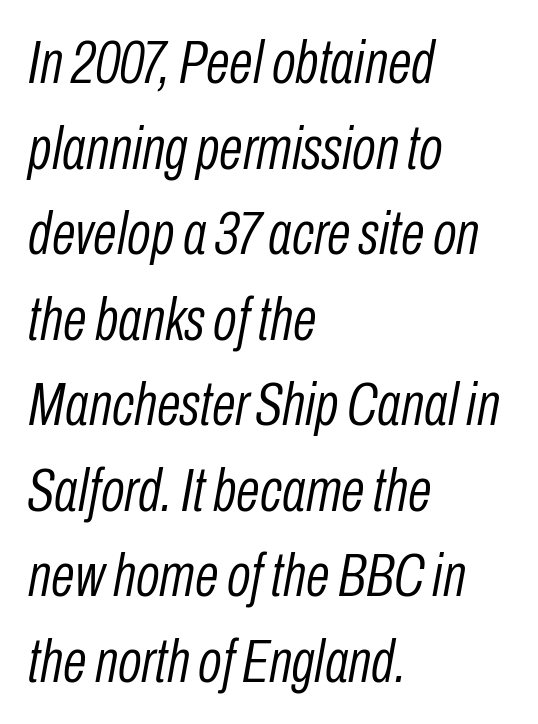
No letter is thick-stroked: the sample isn't bold. Normally led — the rows are evenly, conventionally spaced. Think of a printed novel: that variable character pitch is what you see here. Descender tails drop into unmarked territory. Quick note: italic. Glyph-to-glyph distance matches everyday printed text.
